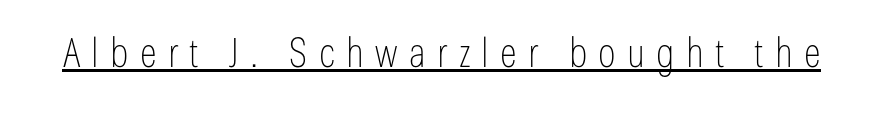
Is the letter spacing exaggerated? Yes — the characters are pushed far apart. A rule runs beneath these lines of type. The letterforms sit at book weight or below. Posture: vertical.
